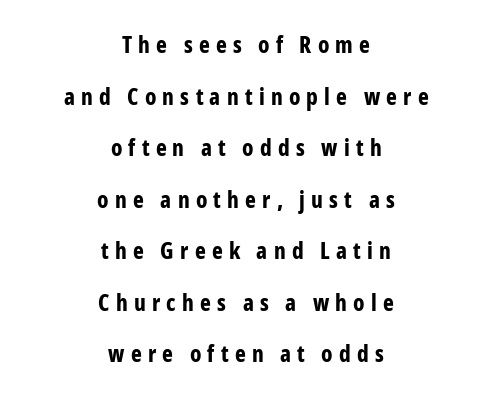
Clear beneath every line of the passage. Notice how the passage keeps no hard edge, just a central spine. Baseline-to-baseline distance is far greater than the letter height. Ascenders rise straight up at ninety degrees.
